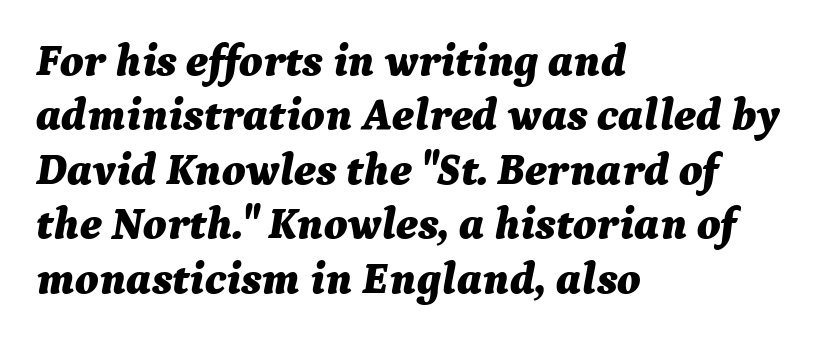
{"italic": "yes", "lean": "right", "slant_degrees": 9, "bold": "yes", "weight": "bold", "width": "normal", "stroke_contrast": "medium", "x_height": "medium", "monospaced": "no", "underline": "no", "align": "left", "line_spacing_ratio": 1.21, "letter_spacing": "normal", "letter_spacing_em": 0.0, "glyph_px": 45}
